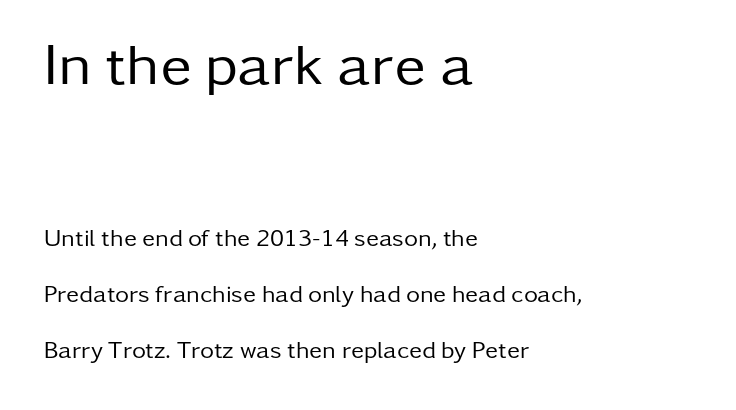
Q: Is the text bold? A: No.
Q: Is the text italic (slanted)? A: No, it is upright.
Q: Is the typeface a serif or a sans-serif typeface? A: Sans-serif.
Q: Is the text underlined? A: No.
Q: How is the paragraph aligned? A: Left-aligned.
Q: Is the spacing between letters normal or unusually wide? A: Normal.
Q: Is the spacing between lines tight, normal or loose? A: Loose.
Q: Which block of text is set in a larger size, the first (top) or the second (bottom)? A: The first (top) one.
Q: Width (condensed, normal, or wide)? A: Normal.
Q: Stroke contrast? A: Low.
Q: x-height? A: Medium.
Q: Monospaced? A: No.
